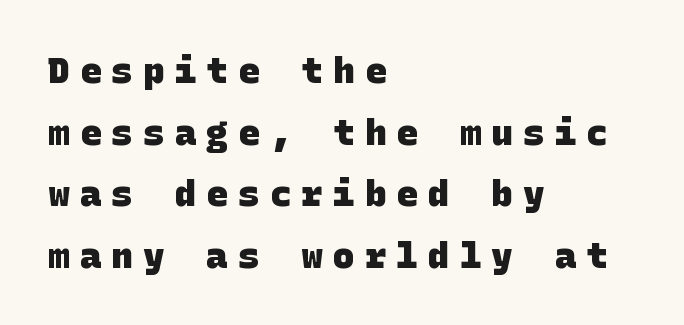
{"serif": "no", "bold": "yes", "weight": "heavy", "width": "normal", "stroke_contrast": "low", "x_height": "large", "underline": "no", "align": "left", "line_spacing_ratio": 1.71, "letter_spacing": "wide", "letter_spacing_em": 0.28, "glyph_px": 36}
